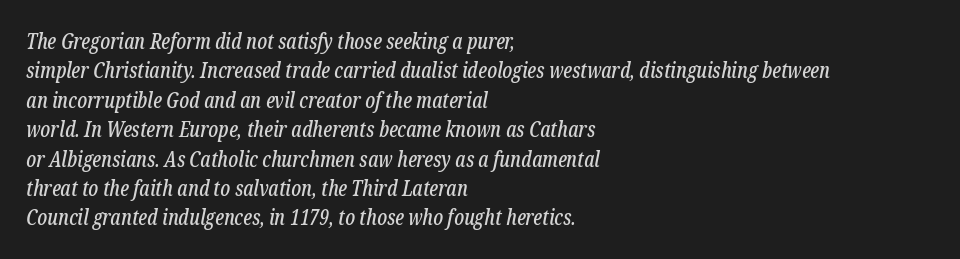
{"italic": "yes", "lean": "right", "slant_degrees": 12, "underline": "no", "align": "left", "line_spacing": "normal", "line_spacing_ratio": 1.4, "letter_spacing": "normal", "letter_spacing_em": 0.0, "glyph_px": 21}
